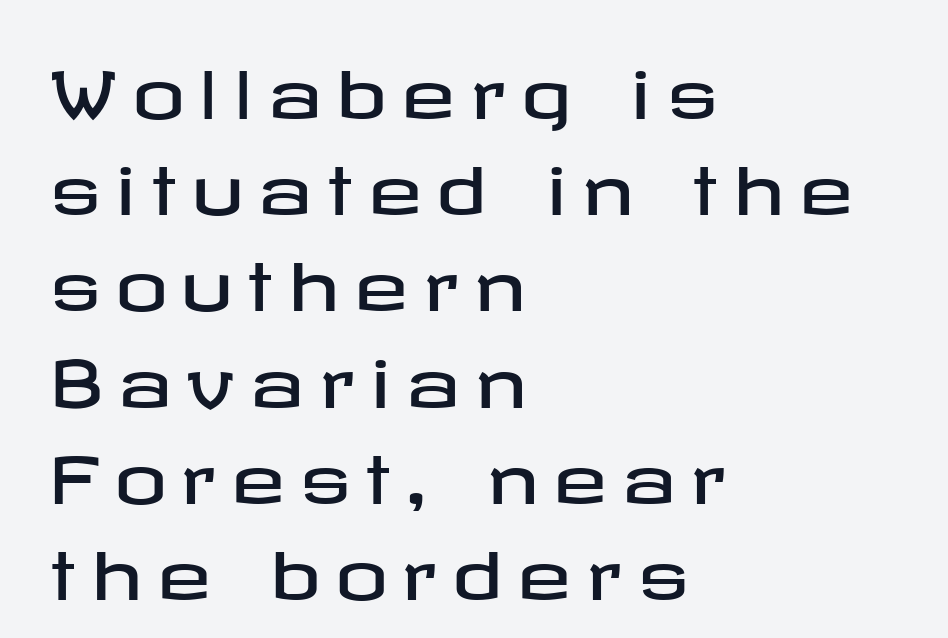
{"serif": "no", "italic": "no", "width": "wide", "stroke_contrast": "low", "x_height": "medium", "underline": "no", "align": "left", "line_spacing": "normal", "line_spacing_ratio": 1.48, "letter_spacing": "wide", "letter_spacing_em": 0.23, "glyph_px": 65}
